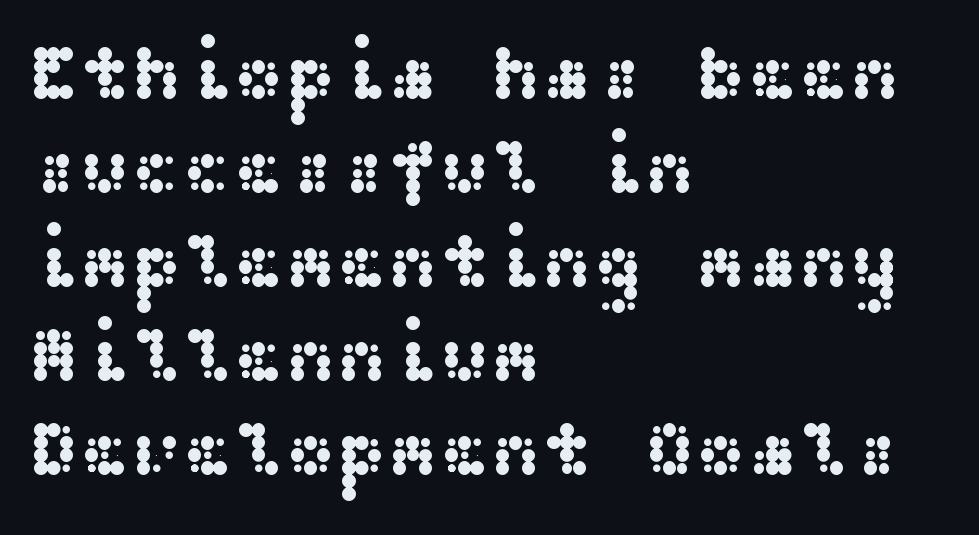
The image shows 77 px wide sans-serif type, upright; set left-aligned, line spacing 1.22x, normal letter spacing, not underlined; medium stroke contrast and a medium x-height.
